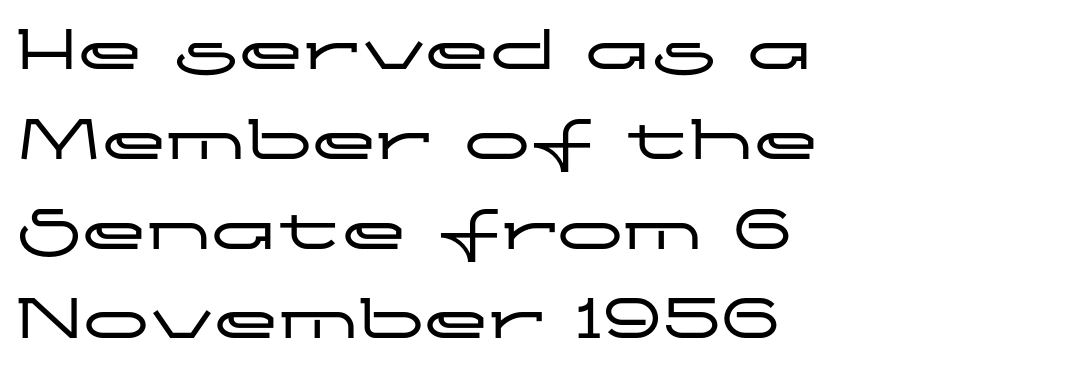
Looks like regular typesetting: each glyph gets only the width it needs. A student would call this left alignment; a typographer would say flush left, rag right. The area under the type is left untouched. What stands out about the letter spacing? Nothing — it is the standard amount. Regular leading.
